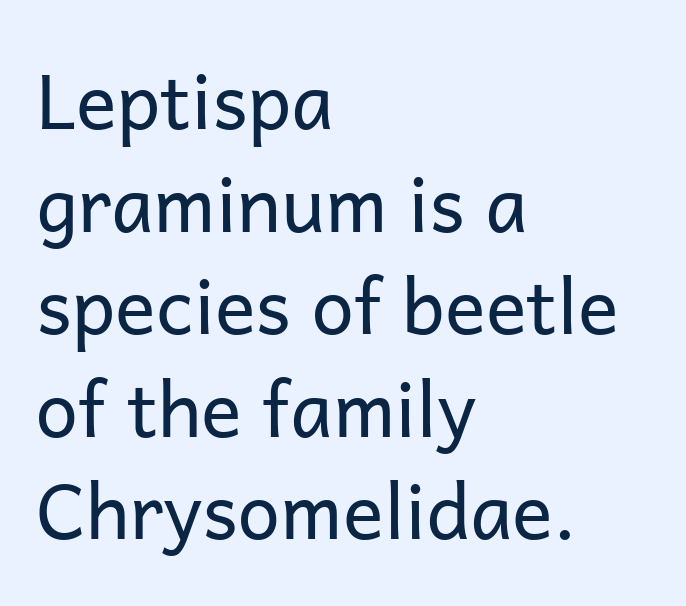
The image shows 76 px regular-weight sans-serif type, upright; set left-aligned, normal line spacing (1.35x), normal letter spacing, not underlined; low stroke contrast and a medium x-height.
